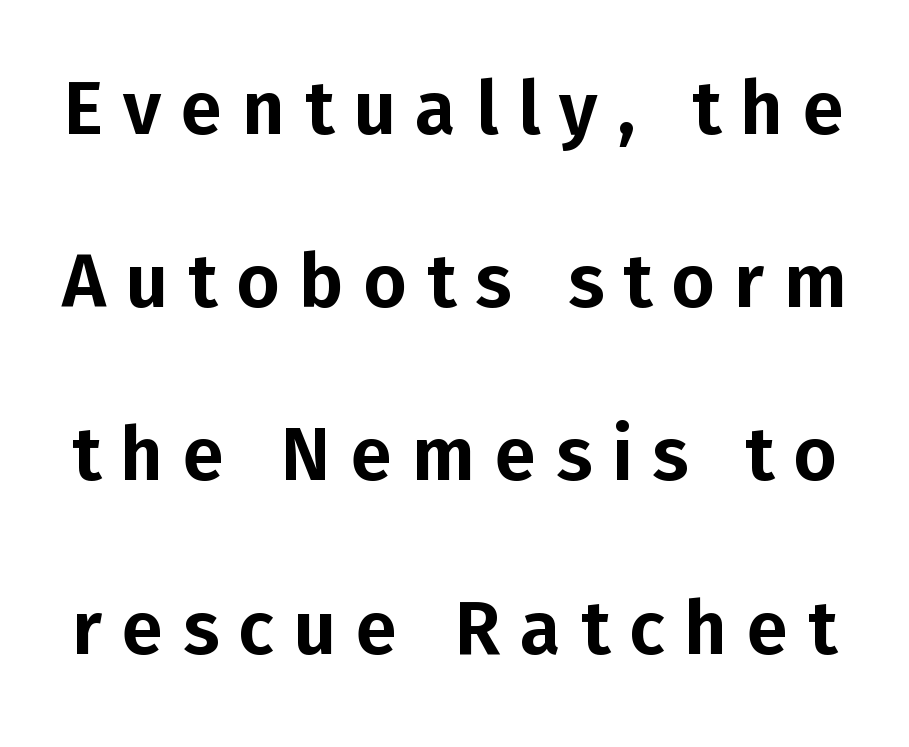
Q: Is the text italic (slanted)? A: No, it is upright.
Q: Is the typeface a serif or a sans-serif typeface? A: Sans-serif.
Q: Is the text underlined? A: No.
Q: Is the spacing between letters normal or unusually wide? A: Unusually wide.
Q: Is the spacing between lines tight, normal or loose? A: Loose.
Q: Width (condensed, normal, or wide)? A: Normal.
Q: Stroke contrast? A: Low.
Q: x-height? A: Medium.
Q: Monospaced? A: No.
